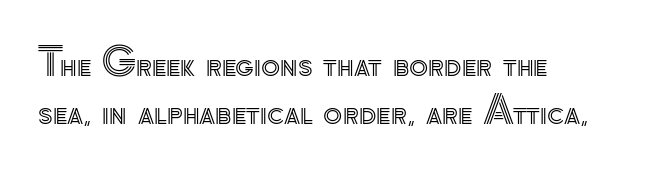
Q: Is the text italic (slanted)? A: No, it is upright.
Q: Is the text underlined? A: No.
Q: How is the paragraph aligned? A: Left-aligned.
Q: Is the spacing between letters normal or unusually wide? A: Normal.
Q: Width (condensed, normal, or wide)? A: Normal.
Q: x-height? A: Small.
Q: Monospaced? A: No.
